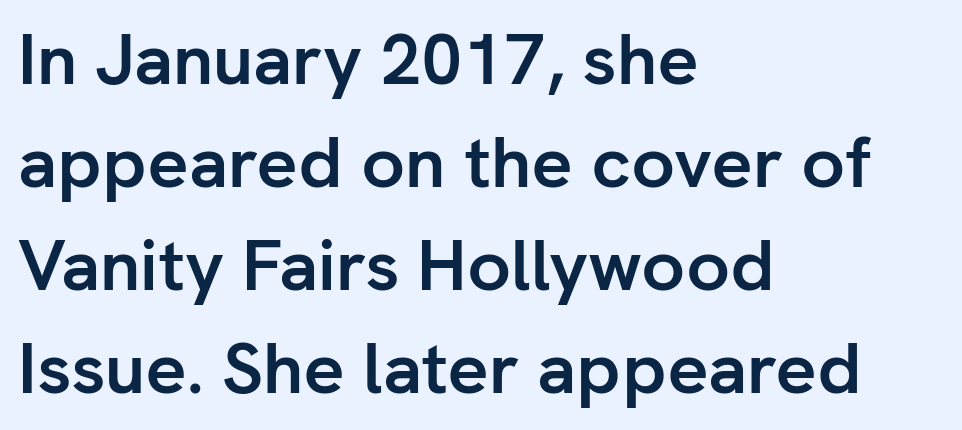
A typesetter would call this proportional, since set widths differ per character. The typeface chosen for these lines omits serifs. Posture: vertical. Reading down the block, your eye returns to a fixed left position each line.
